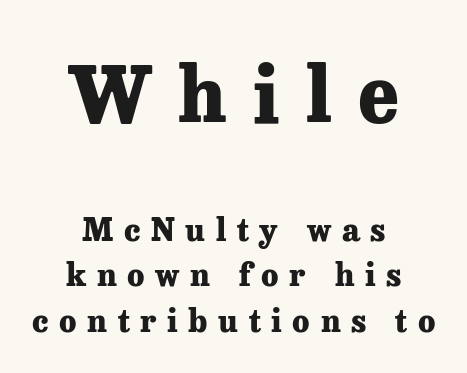
{"serif": "yes", "italic": "no", "bold": "yes", "weight": "heavy", "width": "normal", "stroke_contrast": "low", "x_height": "medium", "monospaced": "no", "underline": "no", "align": "center", "line_spacing": "normal", "line_spacing_ratio": 1.48, "letter_spacing": "wide", "letter_spacing_em": 0.34, "larger_block": "first", "size_ratio": 2.48, "glyph_px": 77}
